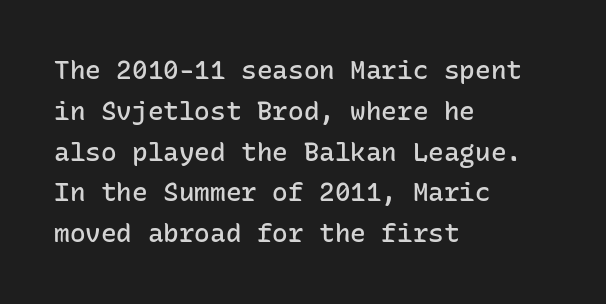
{"italic": "no", "bold": "semi", "underline": "no", "align": "left", "line_spacing": "normal", "line_spacing_ratio": 1.57, "letter_spacing": "normal", "letter_spacing_em": 0.0, "glyph_px": 26}
